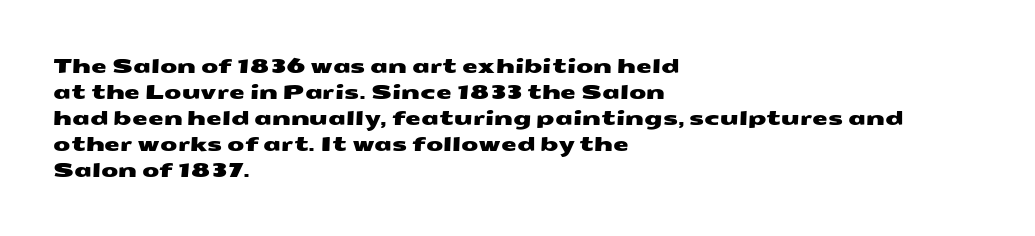
The leading is moderate, giving the passage an even texture. Leftover space on each line is placed entirely after the last word. A clean baseline with only descenders dipping below it. In terms of letterspacing, this is plain default setting.
